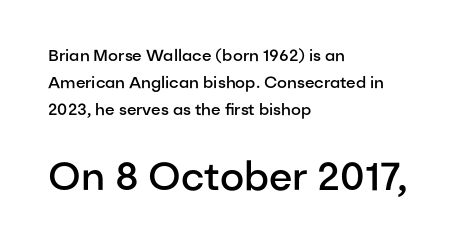
{"serif": "no", "italic": "no", "bold": "semi", "weight": "semibold", "width": "normal", "stroke_contrast": "low", "x_height": "medium", "monospaced": "no", "underline": "no", "align": "left", "line_spacing": "normal", "line_spacing_ratio": 1.68, "letter_spacing": "normal", "letter_spacing_em": 0.0, "larger_block": "second", "size_ratio": 2.44, "glyph_px": 39}
